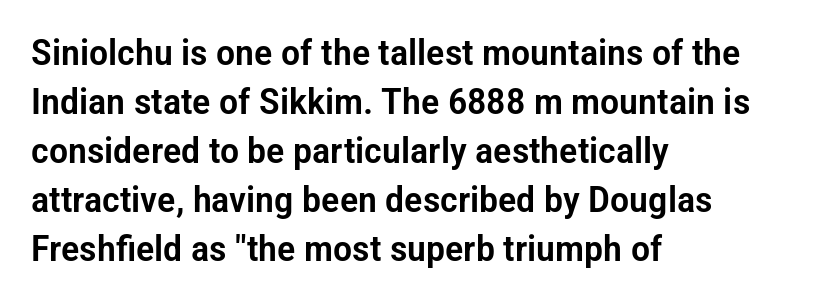
{"serif": "no", "italic": "no", "width": "condensed", "stroke_contrast": "low", "x_height": "medium", "monospaced": "no", "underline": "no", "align": "left", "line_spacing": "normal", "line_spacing_ratio": 1.36, "letter_spacing": "normal", "letter_spacing_em": 0.0, "glyph_px": 36}
